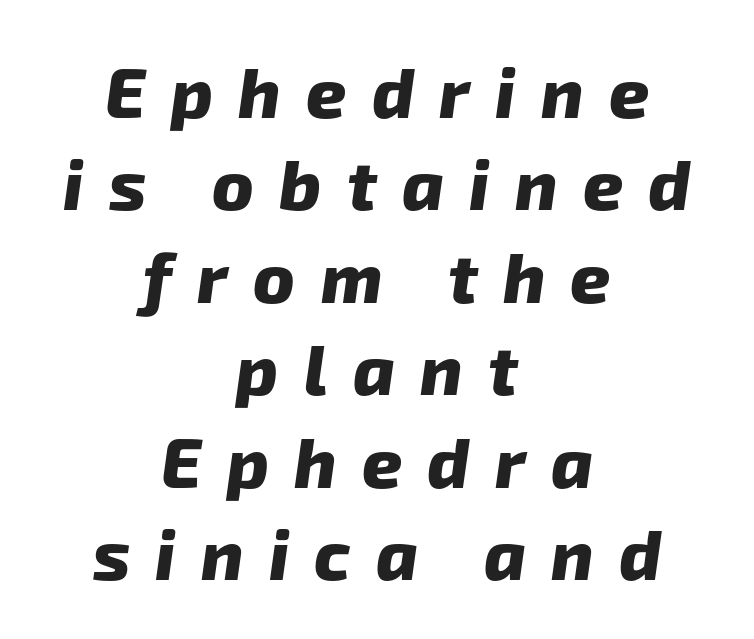
{"serif": "no", "bold": "yes", "weight": "heavy", "width": "normal", "stroke_contrast": "low", "x_height": "medium", "monospaced": "no", "underline": "no", "align": "center", "line_spacing": "normal", "line_spacing_ratio": 1.32, "letter_spacing": "wide", "letter_spacing_em": 0.36, "glyph_px": 70}
